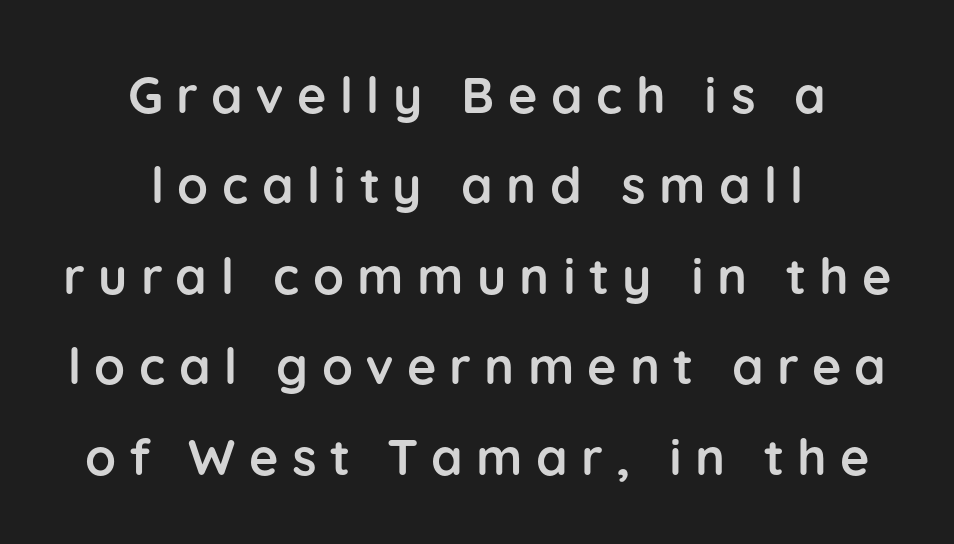
A typesetter would call this heavily tracked-out type. As a designer I'd log this as weight 700, bold. Proportional: the letters do not fall into vertical columns. The typography opts for an upright posture over an oblique one. Are there feet on the stems? There aren't — it's a sans.
